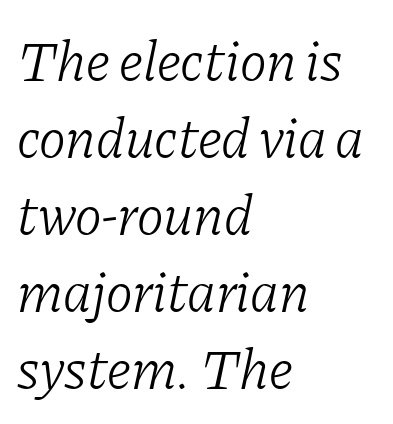
Q: Is the text bold? A: No.
Q: Is the text italic (slanted)? A: Yes, it leans right by about 11 degrees.
Q: Is the typeface a serif or a sans-serif typeface? A: Serif.
Q: Is the text underlined? A: No.
Q: How is the paragraph aligned? A: Left-aligned.
Q: Is the spacing between letters normal or unusually wide? A: Normal.
Q: Is the spacing between lines tight, normal or loose? A: Normal.
Q: Width (condensed, normal, or wide)? A: Normal.
Q: Stroke contrast? A: Low.
Q: x-height? A: Medium.
Q: Monospaced? A: No.
